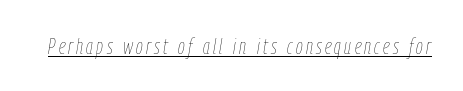
The cut favours lightness, reaching ordinary text weight at its darkest. Has an underline been added? It has. The face used here has a pronounced slope to its letters.
